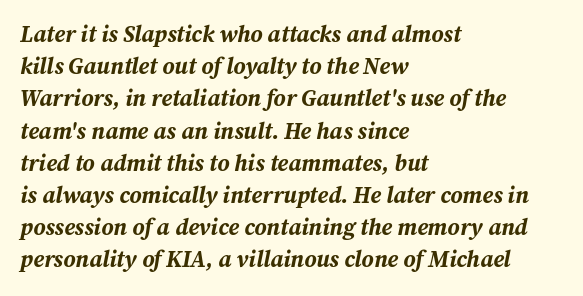
The image shows 23 px bold type, italic (leaning right); set left-aligned, normal line spacing (1.4x), normal letter spacing, not underlined.
